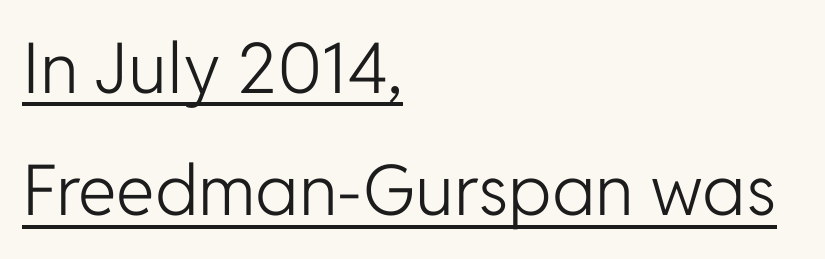
The image shows 70 px light sans-serif type, upright; set left-aligned, line spacing 1.75x, normal letter spacing, underlined; low stroke contrast and a medium x-height.
